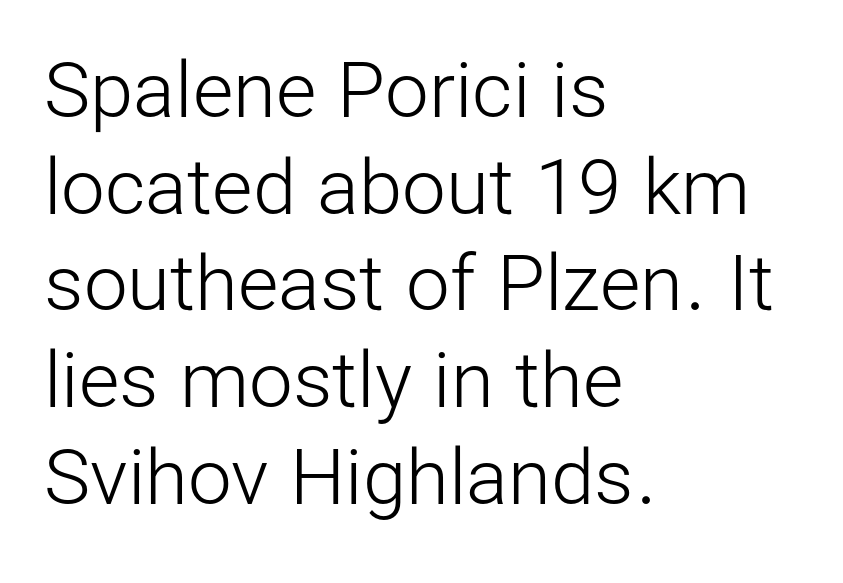
Q: Is the text bold? A: No.
Q: Is the text italic (slanted)? A: No, it is upright.
Q: Is the typeface a serif or a sans-serif typeface? A: Sans-serif.
Q: Is the text underlined? A: No.
Q: How is the paragraph aligned? A: Left-aligned.
Q: Is the spacing between letters normal or unusually wide? A: Normal.
Q: Width (condensed, normal, or wide)? A: Normal.
Q: Stroke contrast? A: Low.
Q: x-height? A: Medium.
Q: Monospaced? A: No.
